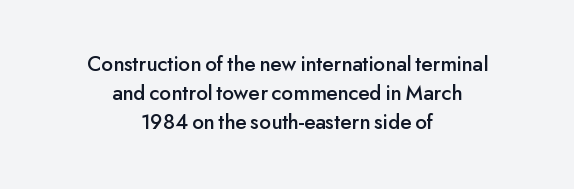
The image shows 22 px text type, upright; set centered, normal line spacing (1.31x), normal letter spacing, not underlined.
